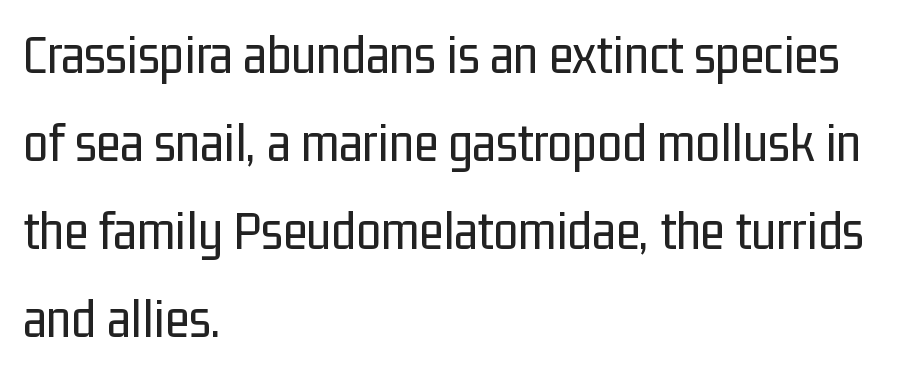
{"serif": "no", "italic": "no", "bold": "no", "weight": "regular", "width": "condensed", "stroke_contrast": "low", "x_height": "medium", "monospaced": "no", "underline": "no", "align": "left", "line_spacing": "normal", "line_spacing_ratio": 1.57, "letter_spacing": "normal", "letter_spacing_em": 0.0, "glyph_px": 56}
